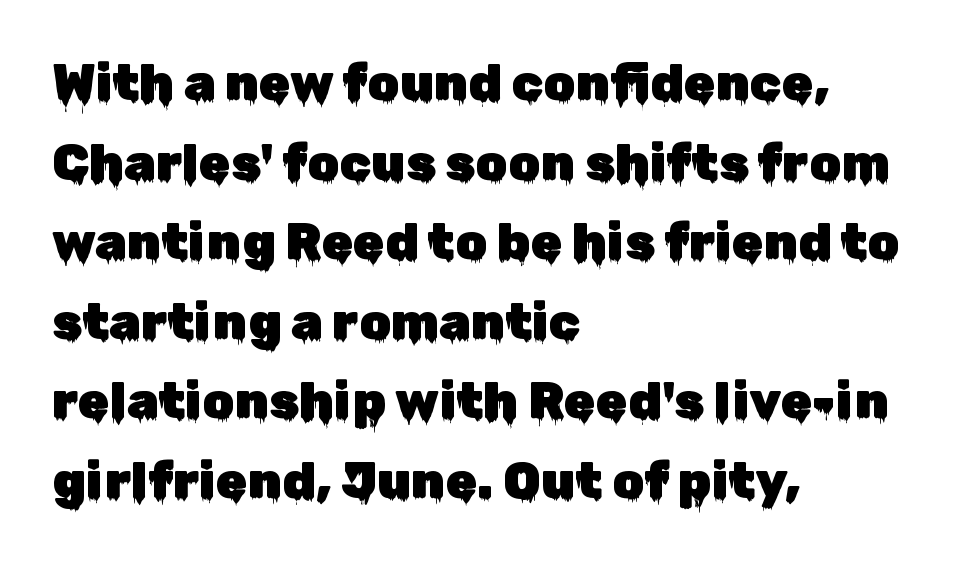
The image shows 51 px sans-serif type, upright; set left-aligned, normal line spacing (1.56x), normal letter spacing, not underlined; low stroke contrast and a medium x-height.
